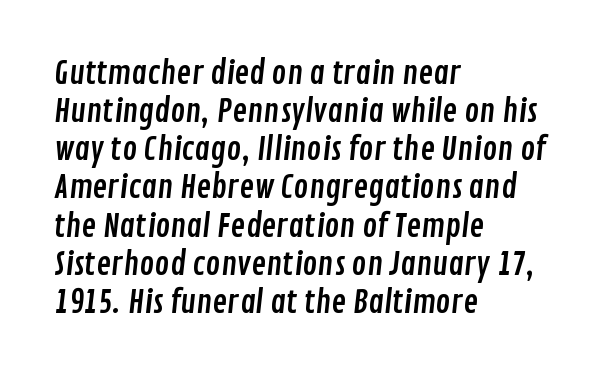
Q: Is the typeface a serif or a sans-serif typeface? A: Sans-serif.
Q: Is the text underlined? A: No.
Q: How is the paragraph aligned? A: Left-aligned.
Q: Is the spacing between letters normal or unusually wide? A: Normal.
Q: Width (condensed, normal, or wide)? A: Condensed.
Q: Stroke contrast? A: Low.
Q: x-height? A: Medium.
Q: Monospaced? A: No.
